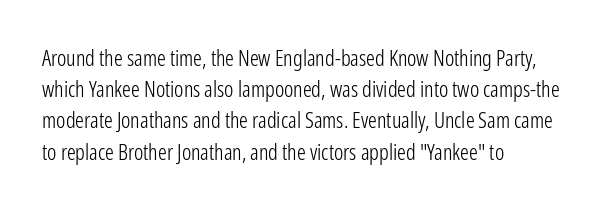
{"italic": "no", "bold": "no", "underline": "no", "align": "left", "line_spacing": "normal", "line_spacing_ratio": 1.42, "letter_spacing": "normal", "letter_spacing_em": 0.0, "glyph_px": 22}
